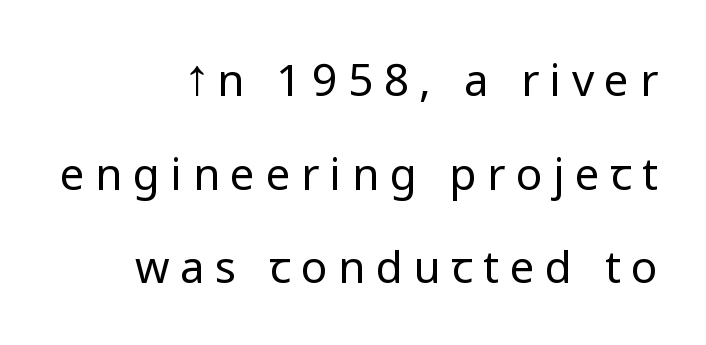
The image shows 44 px regular-weight sans-serif type, upright; set right-aligned, loose line spacing (2.13x), unusually wide letter spacing (+0.24 em), not underlined; low stroke contrast and a medium x-height.
